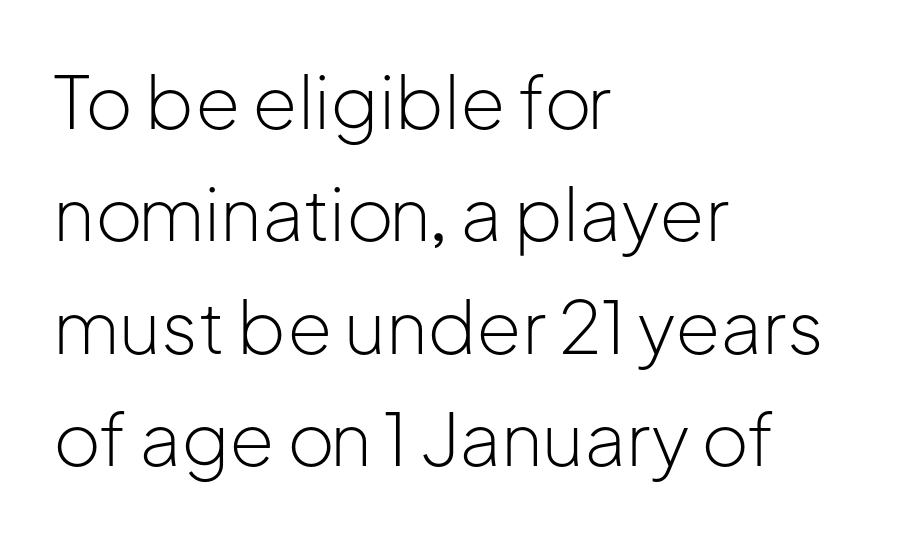
The image shows 73 px light sans-serif type, upright; set left-aligned, normal line spacing (1.54x), normal letter spacing, not underlined; low stroke contrast and a medium x-height.
